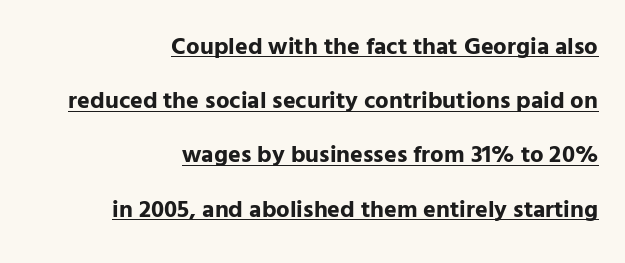
The image shows 24 px bold type, upright; set right-aligned, loose line spacing (2.26x), normal letter spacing, underlined.
